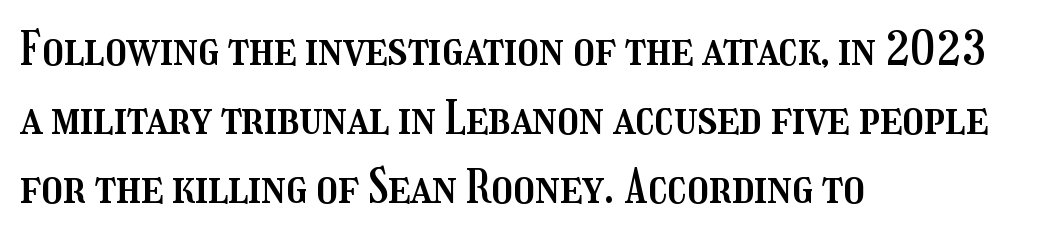
Q: Is the text italic (slanted)? A: No, it is upright.
Q: Is the text underlined? A: No.
Q: How is the paragraph aligned? A: Left-aligned.
Q: Is the spacing between letters normal or unusually wide? A: Normal.
Q: Is the spacing between lines tight, normal or loose? A: Normal.
Q: Width (condensed, normal, or wide)? A: Condensed.
Q: Stroke contrast? A: Medium.
Q: x-height? A: Medium.
Q: Monospaced? A: No.
